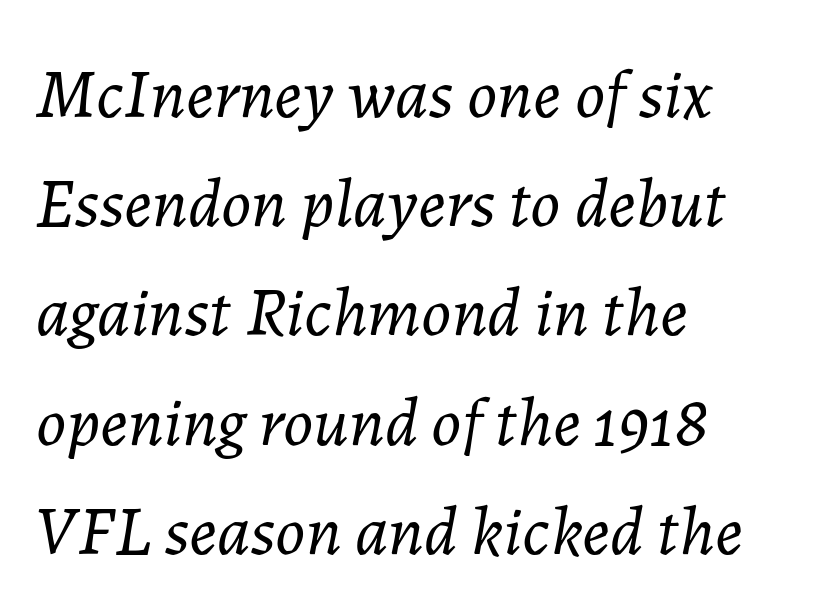
Letters rest on an invisible, unmarked baseline. If you drew a ruler down the left edge, every line would touch it. This sample uses an oblique cut, with every glyph tilted off the vertical. The space between consecutive lines is moderate. Do the characters align in a grid? No, the font is proportional. A quiet, ordinary-to-light weight characterises the typeface.
